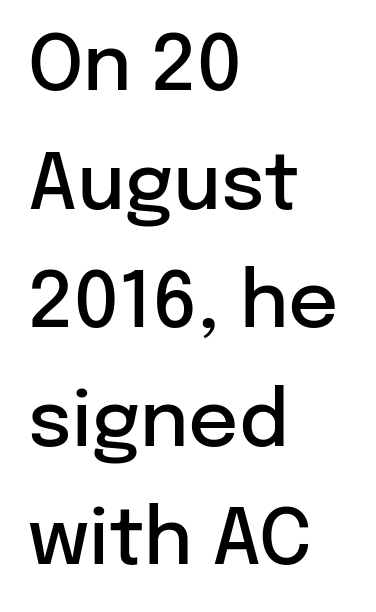
Q: Is the text bold? A: Semi-bold.
Q: Is the text italic (slanted)? A: No, it is upright.
Q: Is the typeface a serif or a sans-serif typeface? A: Sans-serif.
Q: Is the text underlined? A: No.
Q: How is the paragraph aligned? A: Left-aligned.
Q: Is the spacing between letters normal or unusually wide? A: Normal.
Q: Is the spacing between lines tight, normal or loose? A: Normal.
Q: Width (condensed, normal, or wide)? A: Normal.
Q: Stroke contrast? A: Low.
Q: x-height? A: Medium.
Q: Monospaced? A: No.
